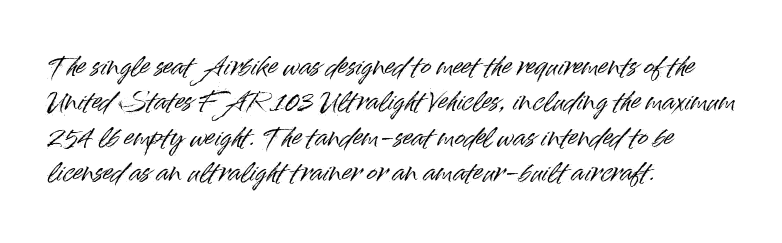
{"underline": "no", "align": "left", "line_spacing": "normal", "line_spacing_ratio": 1.42, "letter_spacing": "normal", "letter_spacing_em": 0.0, "glyph_px": 25}
